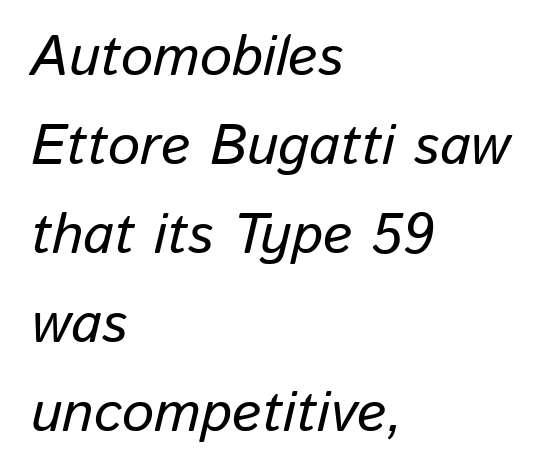
These lines are rendered in a variable-pitch font. This sample is left-justified, so line endings fall wherever the words run out. The face used here has a pronounced slope to its letters. These lines keep a tight, regular rhythm from letter to letter. The baseline area is clear. The passage shown stacks its lines at a standard gap.
